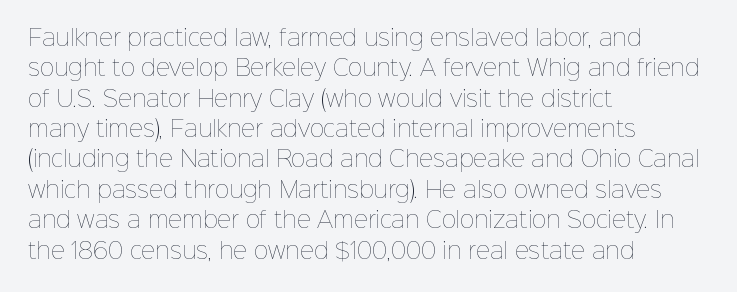
{"italic": "no", "bold": "no", "underline": "no", "align": "left", "line_spacing": "normal", "line_spacing_ratio": 1.38, "letter_spacing": "normal", "letter_spacing_em": 0.0, "glyph_px": 22}
